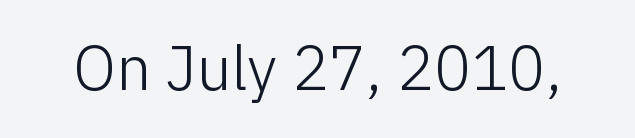
Q: Is the text bold? A: No.
Q: Is the text italic (slanted)? A: No, it is upright.
Q: Is the typeface a serif or a sans-serif typeface? A: Sans-serif.
Q: Is the text underlined? A: No.
Q: Is the spacing between letters normal or unusually wide? A: Normal.
Q: Width (condensed, normal, or wide)? A: Normal.
Q: Stroke contrast? A: Low.
Q: x-height? A: Medium.
Q: Monospaced? A: No.
